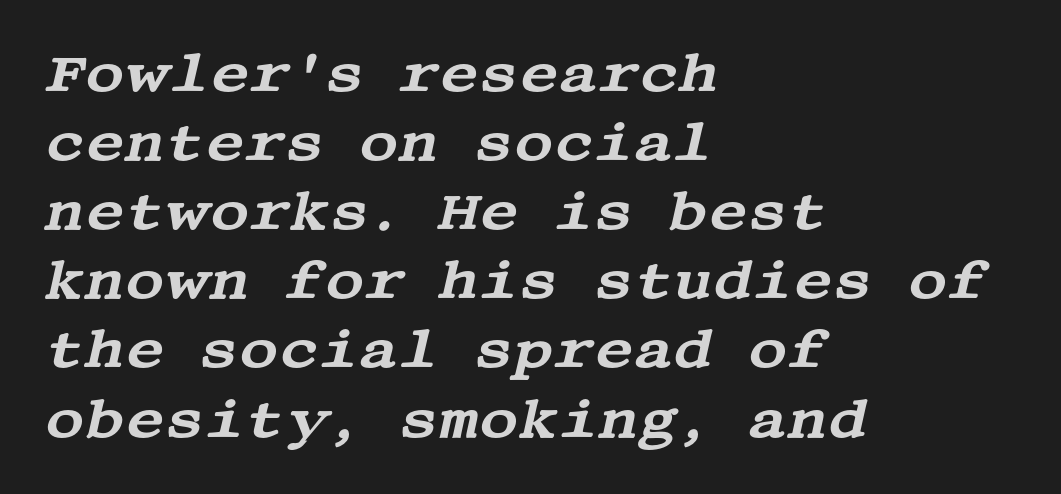
The image shows 54 px wide serif type, italic (leaning right); set left-aligned, normal line spacing (1.28x), normal letter spacing, not underlined; medium stroke contrast and a large x-height.
